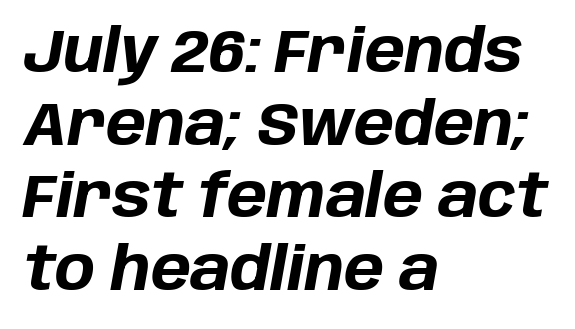
{"italic": "yes", "lean": "right", "slant_degrees": 10, "bold": "yes", "weight": "bold", "width": "normal", "stroke_contrast": "low", "x_height": "large", "monospaced": "no", "underline": "no", "align": "left", "line_spacing_ratio": 1.21, "letter_spacing": "normal", "letter_spacing_em": 0.0, "glyph_px": 60}
